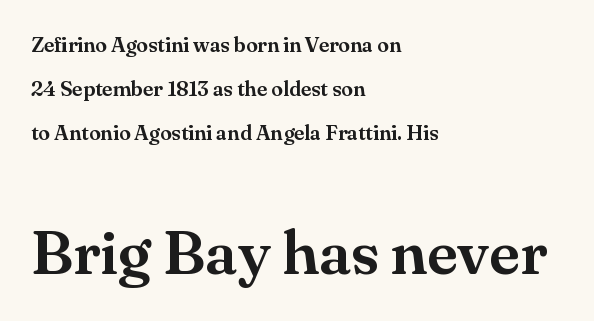
Q: Is the text italic (slanted)? A: No, it is upright.
Q: Is the typeface a serif or a sans-serif typeface? A: Serif.
Q: Is the text underlined? A: No.
Q: How is the paragraph aligned? A: Left-aligned.
Q: Is the spacing between letters normal or unusually wide? A: Normal.
Q: Is the spacing between lines tight, normal or loose? A: Loose.
Q: Which block of text is set in a larger size, the first (top) or the second (bottom)? A: The second (bottom) one.
Q: Width (condensed, normal, or wide)? A: Normal.
Q: Stroke contrast? A: Medium.
Q: x-height? A: Small.
Q: Monospaced? A: No.
